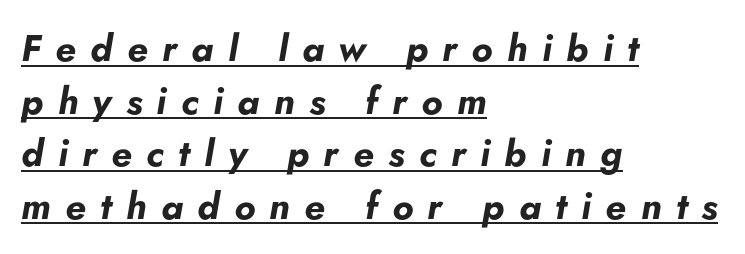
The image shows 37 px bold type, italic (leaning right); set left-aligned, normal line spacing (1.42x), unusually wide letter spacing (+0.39 em), underlined; low stroke contrast and a small x-height.
